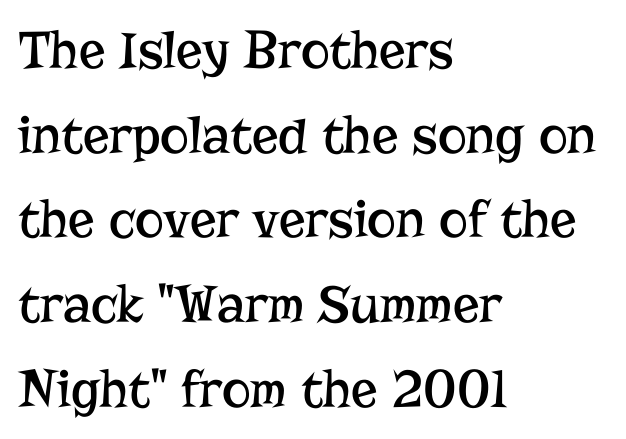
The image shows 55 px regular-weight serif type, upright; set left-aligned, normal line spacing (1.54x), normal letter spacing, not underlined; low stroke contrast and a medium x-height.
